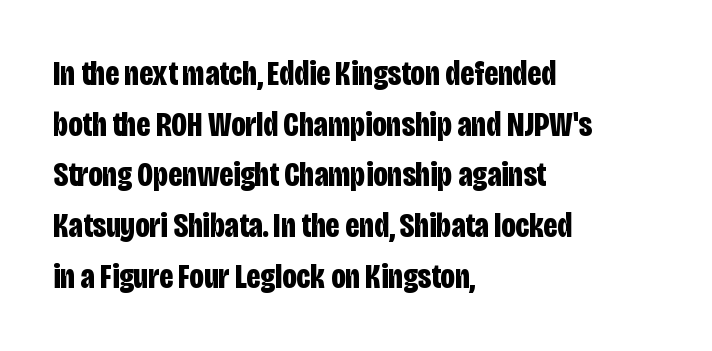
Q: Is the text bold? A: Yes.
Q: Is the text italic (slanted)? A: No, it is upright.
Q: Is the typeface a serif or a sans-serif typeface? A: Sans-serif.
Q: Is the text underlined? A: No.
Q: How is the paragraph aligned? A: Left-aligned.
Q: Is the spacing between letters normal or unusually wide? A: Normal.
Q: Is the spacing between lines tight, normal or loose? A: Normal.
Q: Width (condensed, normal, or wide)? A: Condensed.
Q: Stroke contrast? A: Low.
Q: x-height? A: Large.
Q: Monospaced? A: No.
